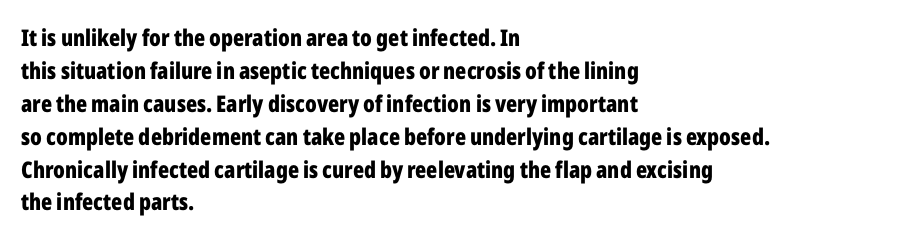
{"italic": "no", "bold": "yes", "underline": "no", "align": "left", "line_spacing": "normal", "line_spacing_ratio": 1.43, "letter_spacing": "normal", "letter_spacing_em": 0.0, "glyph_px": 23}
